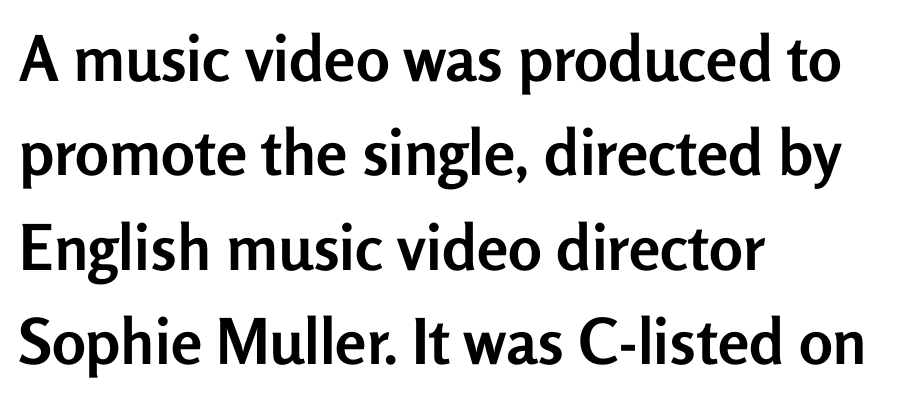
Proportional: the letters do not fall into vertical columns. Compared with typical body copy, the letter spacing here is the same. The rows are spaced the way most documents space them. Serif or sans? Sans — the stroke terminals are bare. Caption: multi-line text, flush left, ragged right.
